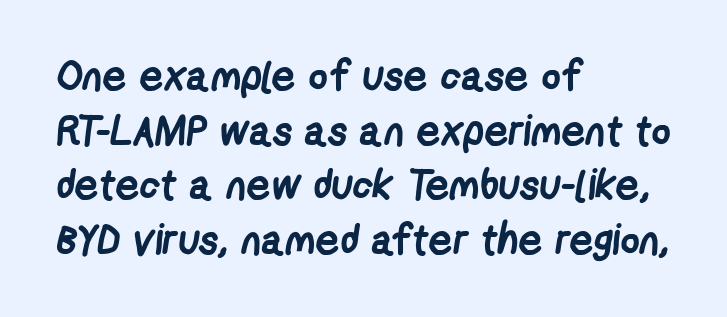
Q: Is the text bold? A: Yes.
Q: Is the typeface a serif or a sans-serif typeface? A: Sans-serif.
Q: Is the text underlined? A: No.
Q: How is the paragraph aligned? A: Left-aligned.
Q: Is the spacing between letters normal or unusually wide? A: Normal.
Q: Is the spacing between lines tight, normal or loose? A: Normal.
Q: Width (condensed, normal, or wide)? A: Condensed.
Q: Stroke contrast? A: Low.
Q: x-height? A: Medium.
Q: Monospaced? A: No.
